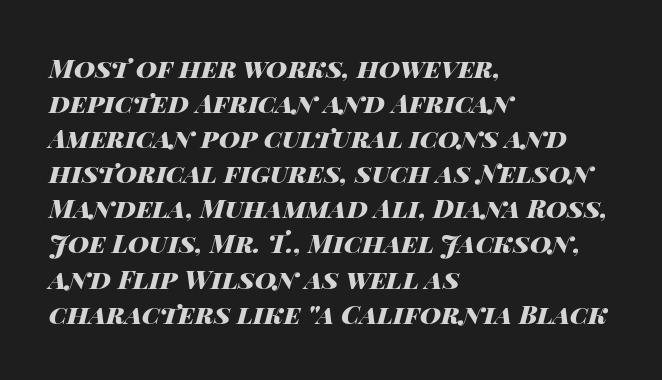
The letters are slanted; this is an italic face. Vertical spacing — default. Spacing between characters is what you'd get straight out of the box. Underlining? Definitely not there.
